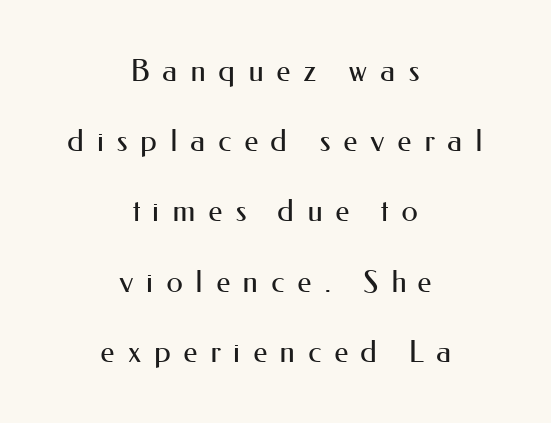
The image shows 30 px regular-weight sans-serif type, upright; set centered, loose line spacing (2.34x), unusually wide letter spacing (+0.41 em), not underlined; medium stroke contrast and a small x-height.
